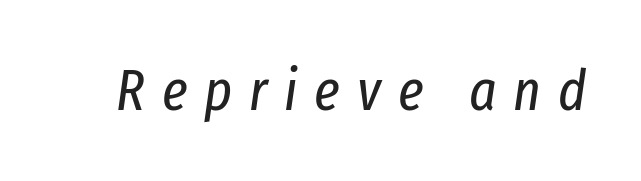
The characters are drawn with everyday or finer stroke widths. Looking at the ascenders, they clearly lean. You could not count columns in this text — the font is proportionally spaced. Between one letter and the next there's a generous, obvious gap. The words here are not underlined.
